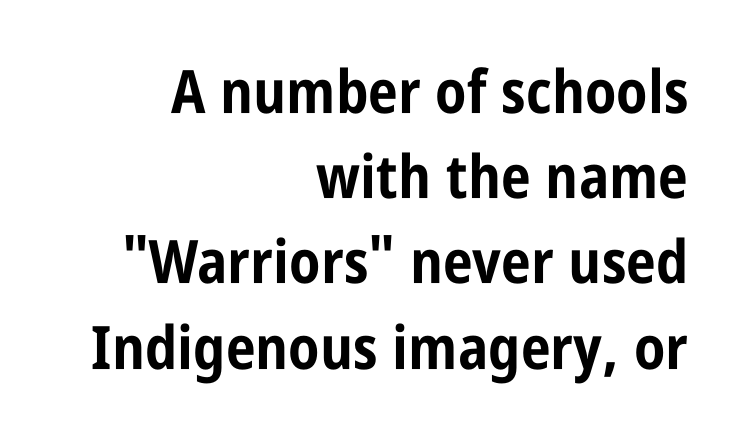
The image shows 60 px bold, condensed sans-serif type, upright; set right-aligned, normal line spacing (1.42x), normal letter spacing, not underlined; low stroke contrast and a large x-height.
